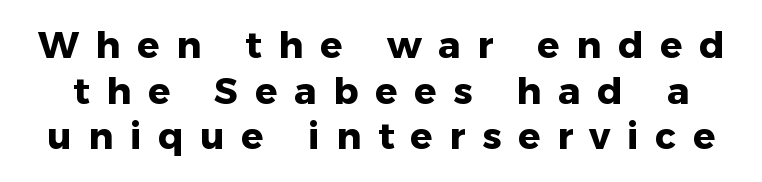
{"serif": "no", "italic": "no", "bold": "yes", "weight": "heavy", "width": "normal", "stroke_contrast": "low", "x_height": "medium", "monospaced": "no", "underline": "no", "line_spacing_ratio": 1.23, "letter_spacing": "wide", "letter_spacing_em": 0.45, "glyph_px": 37}
